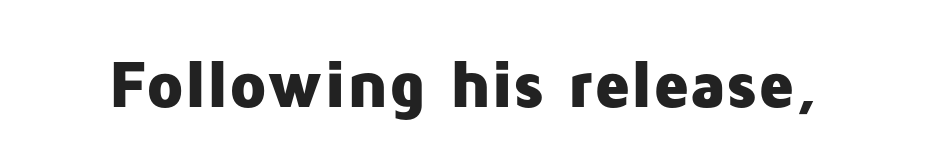
{"serif": "no", "italic": "no", "bold": "yes", "weight": "heavy", "width": "normal", "stroke_contrast": "low", "x_height": "medium", "monospaced": "no", "underline": "no", "letter_spacing": "normal", "letter_spacing_em": 0.0, "glyph_px": 67}
